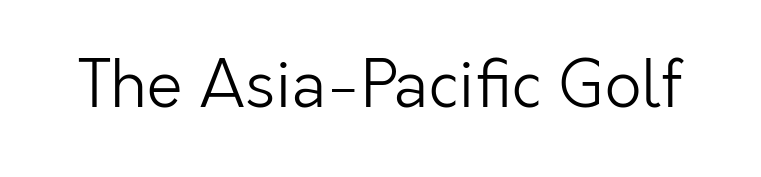
Q: Is the text bold? A: No.
Q: Is the text italic (slanted)? A: No, it is upright.
Q: Is the typeface a serif or a sans-serif typeface? A: Sans-serif.
Q: Is the text underlined? A: No.
Q: Is the spacing between letters normal or unusually wide? A: Normal.
Q: Width (condensed, normal, or wide)? A: Normal.
Q: Stroke contrast? A: Low.
Q: x-height? A: Medium.
Q: Monospaced? A: No.
